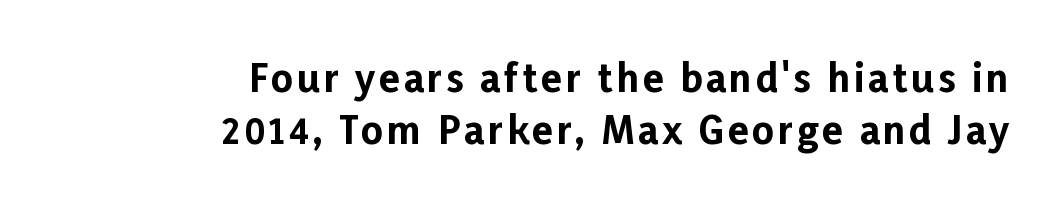
{"serif": "no", "italic": "no", "bold": "yes", "weight": "bold", "width": "normal", "stroke_contrast": "low", "x_height": "medium", "monospaced": "no", "underline": "no", "align": "right", "line_spacing": "normal", "line_spacing_ratio": 1.38, "glyph_px": 38}
